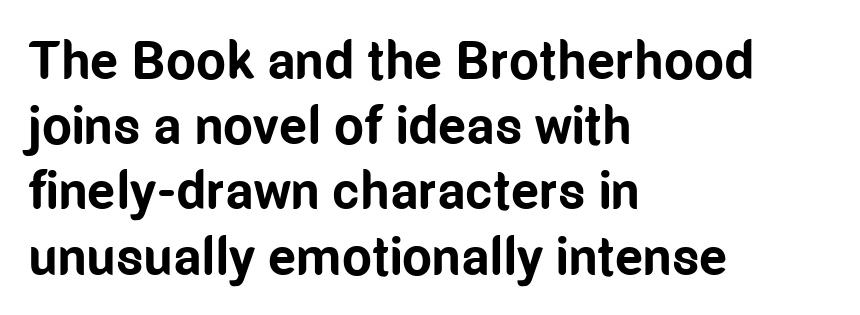
Is this a fixed-width face? No — the glyphs have proportional, varying widths. Casual observation: everything's shoved over to the left. How are the letters spaced? Ordinarily, with no added tracking. Nope, no serifs anywhere on these letters.
